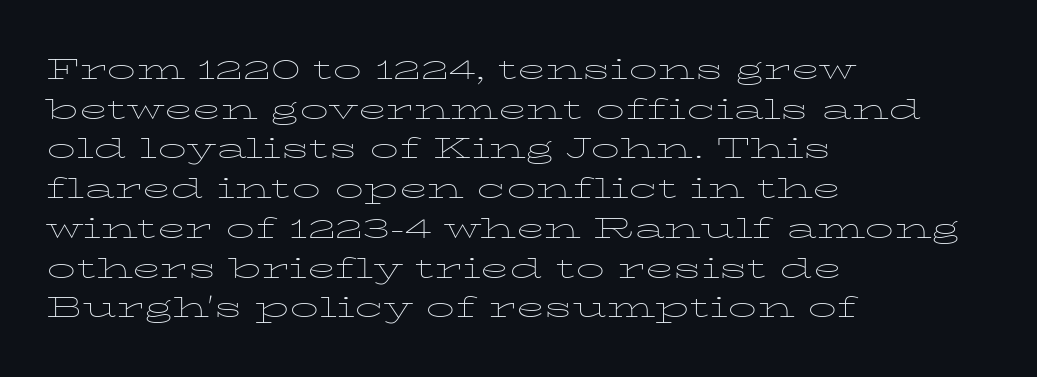
Heaviness? Minimal to ordinary, like unemphasized prose. Look at the bottom of the vertical strokes: they flare into serifs here. Horizontally, the lines are justified to the leading edge only. Italic? Not at all — the glyphs are vertical.
